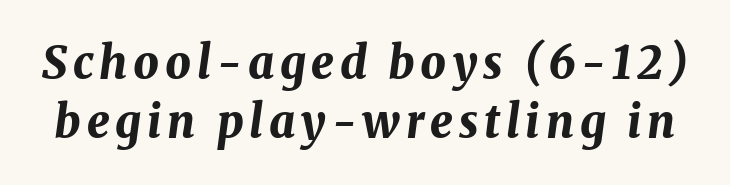
Q: Is the text bold? A: Yes.
Q: Is the text italic (slanted)? A: Yes, it leans right by about 8 degrees.
Q: Is the text underlined? A: No.
Q: Is the spacing between lines tight, normal or loose? A: Normal.
Q: Width (condensed, normal, or wide)? A: Normal.
Q: Stroke contrast? A: Medium.
Q: x-height? A: Medium.
Q: Monospaced? A: No.
